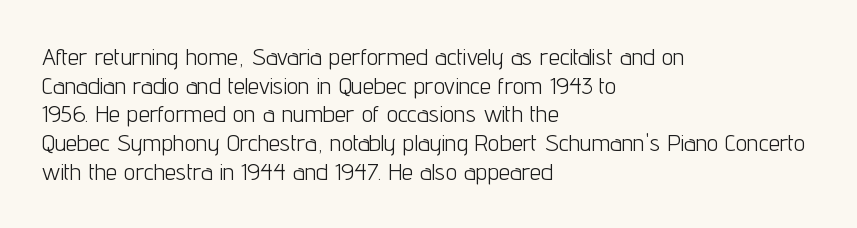
The lines sit at an ordinary, default distance from one another. The text block is weighted toward the left margin, trailing off unevenly rightward. Tracking value appears to be zero — textbook default spacing. Has an underline been added? It has not. Stroke mass is kept to a normal reading level or below.
